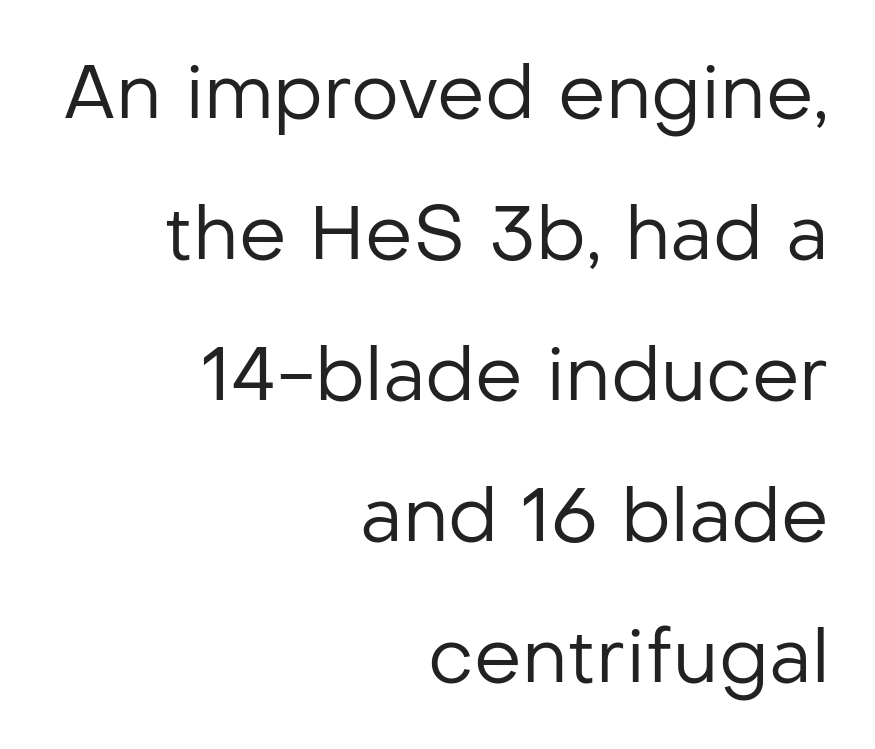
The image shows 75 px regular-weight sans-serif type, upright; set right-aligned, line spacing 1.88x, normal letter spacing, not underlined; low stroke contrast and a medium x-height.
